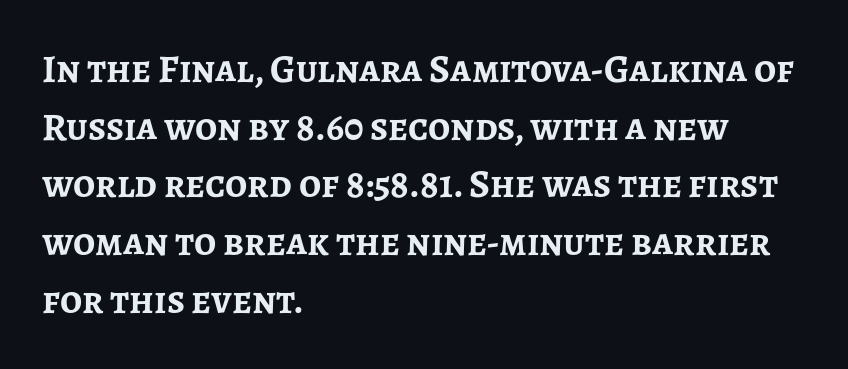
The image shows 39 px semibold sans-serif type, upright; set left-aligned, normal line spacing (1.48x), normal letter spacing, not underlined; low stroke contrast and a medium x-height.
